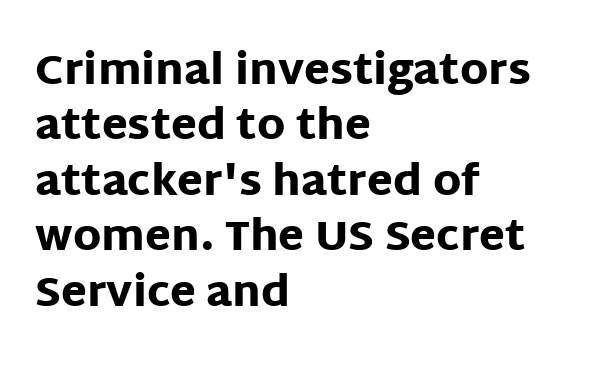
The image shows 42 px heavy sans-serif type, upright; set left-aligned, normal line spacing (1.32x), normal letter spacing, not underlined; low stroke contrast and a large x-height.
